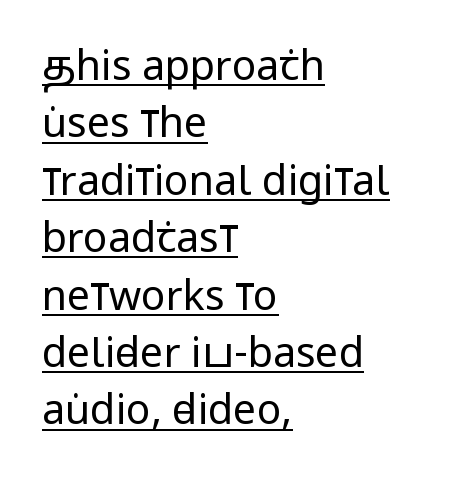
{"serif": "no", "italic": "no", "bold": "no", "weight": "regular", "width": "condensed", "stroke_contrast": "low", "x_height": "large", "monospaced": "no", "underline": "yes", "align": "left", "line_spacing": "normal", "line_spacing_ratio": 1.4, "letter_spacing": "normal", "letter_spacing_em": 0.0, "glyph_px": 41}
